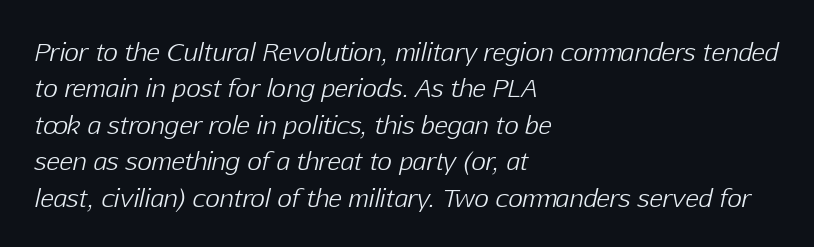
{"italic": "yes", "lean": "right", "slant_degrees": 12, "bold": "no", "underline": "no", "align": "left", "line_spacing": "normal", "line_spacing_ratio": 1.46, "letter_spacing": "normal", "letter_spacing_em": 0.0, "glyph_px": 25}
